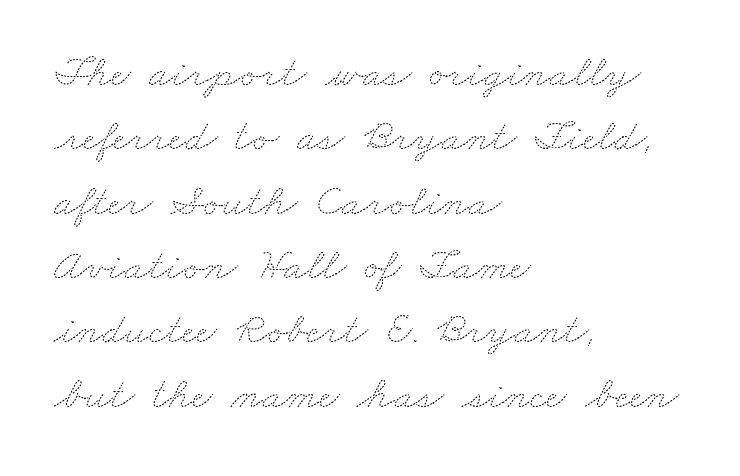
Each letter keeps its own natural width here, so spacing adapts to shape. Honestly, there is no underline to notice here at all. Baseline-to-baseline distance is the conventional proportion of letter height. Stem width sits at or under what a default text font uses.
